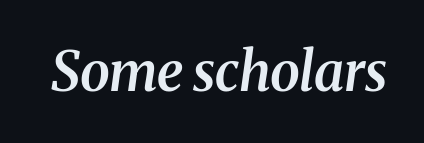
{"serif": "yes", "italic": "yes", "lean": "right", "slant_degrees": 8, "bold": "semi", "weight": "semibold", "width": "normal", "stroke_contrast": "medium", "x_height": "medium", "monospaced": "no", "underline": "no", "letter_spacing": "normal", "letter_spacing_em": 0.0, "glyph_px": 54}
